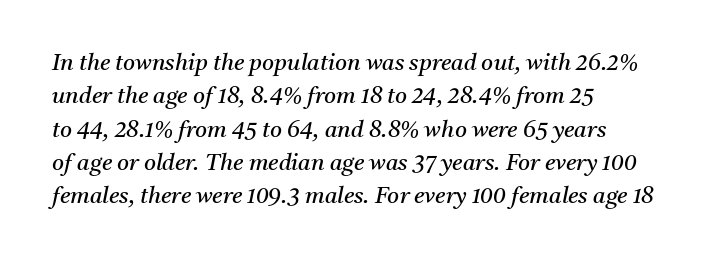
The image shows 23 px text type, italic (leaning right); set left-aligned, normal line spacing (1.45x), normal letter spacing, not underlined.
